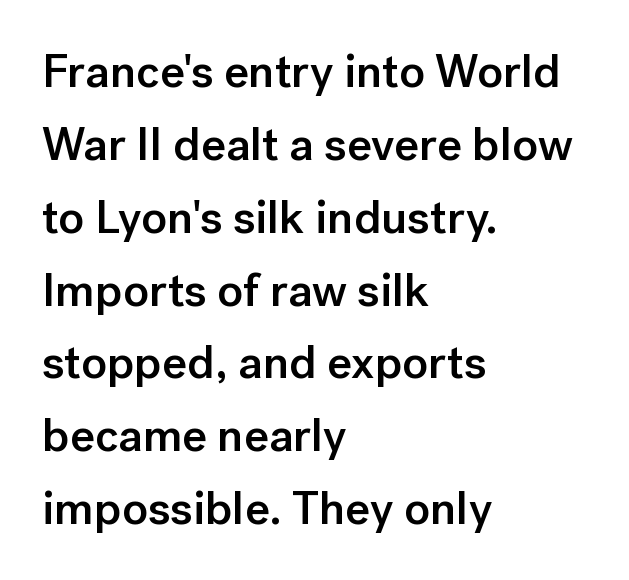
{"serif": "no", "italic": "no", "bold": "semi", "weight": "semibold", "width": "normal", "stroke_contrast": "low", "x_height": "medium", "monospaced": "no", "underline": "no", "align": "left", "line_spacing": "normal", "line_spacing_ratio": 1.55, "letter_spacing": "normal", "letter_spacing_em": 0.0, "glyph_px": 47}
